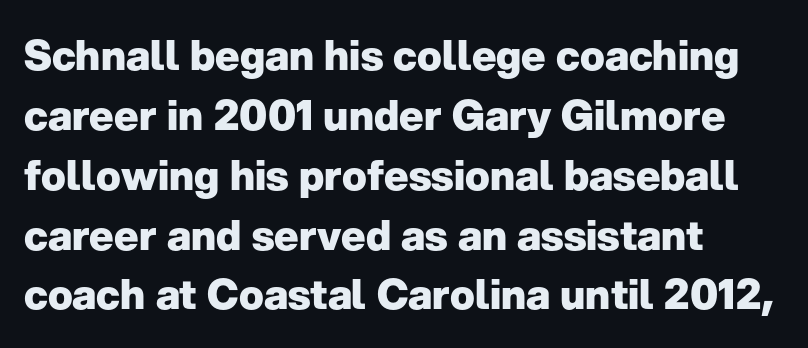
{"serif": "no", "italic": "no", "bold": "yes", "weight": "heavy", "width": "normal", "stroke_contrast": "low", "x_height": "medium", "monospaced": "no", "underline": "no", "align": "left", "line_spacing": "normal", "line_spacing_ratio": 1.46, "letter_spacing": "normal", "letter_spacing_em": 0.0, "glyph_px": 41}
